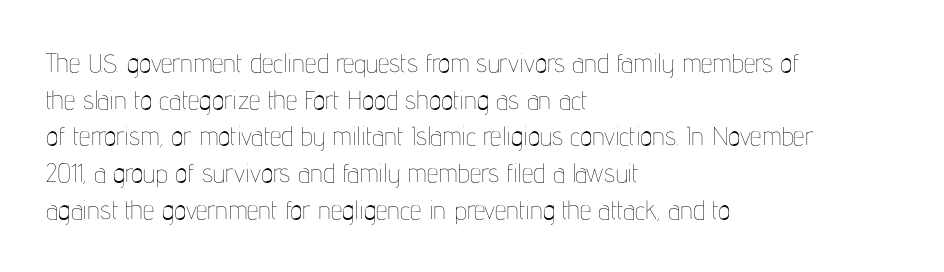
In CSS terms this would be text-align: left. The words here are not underlined. The font is comparable to plain body text, perhaps lighter. Every character sits straight up, as roman type does. The vertical gap from one line to the next is medium. Compared with typical body copy, the letter spacing here is the same.
